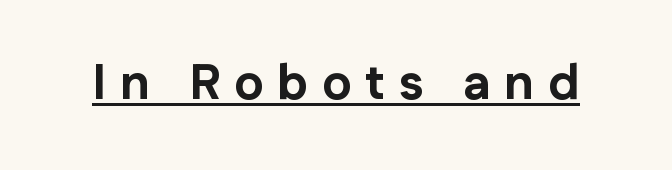
{"serif": "no", "italic": "no", "bold": "yes", "weight": "bold", "width": "normal", "stroke_contrast": "low", "x_height": "medium", "monospaced": "no", "underline": "yes", "letter_spacing": "wide", "letter_spacing_em": 0.28, "glyph_px": 49}
